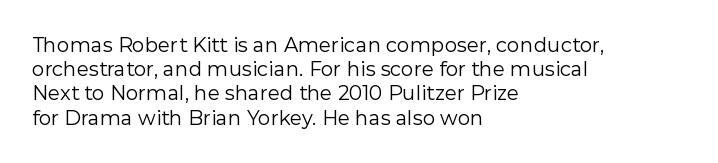
{"italic": "no", "bold": "no", "underline": "no", "align": "left", "line_spacing_ratio": 1.21, "letter_spacing": "normal", "letter_spacing_em": 0.0, "glyph_px": 20}
